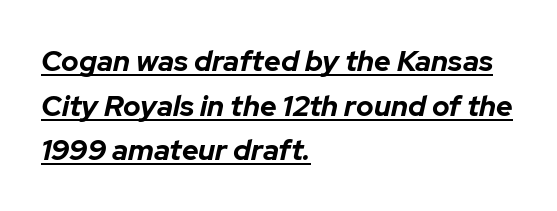
Italic: yes, the glyphs are oblique. These lines sit exactly where default settings would place them. The rendering uses natural spacing where letterforms have individual widths. The sample's only ornament is a line tracing under the words. This rendering uses left alignment, leaving the right contour irregular. Default kerning and tracking; the words read as compact shapes.
